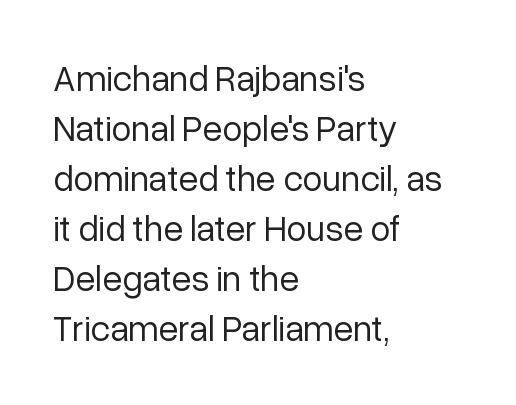
Q: Is the text bold? A: No.
Q: Is the text italic (slanted)? A: No, it is upright.
Q: Is the typeface a serif or a sans-serif typeface? A: Sans-serif.
Q: Is the text underlined? A: No.
Q: How is the paragraph aligned? A: Left-aligned.
Q: Is the spacing between letters normal or unusually wide? A: Normal.
Q: Is the spacing between lines tight, normal or loose? A: Normal.
Q: Width (condensed, normal, or wide)? A: Normal.
Q: Stroke contrast? A: Low.
Q: x-height? A: Medium.
Q: Monospaced? A: No.
